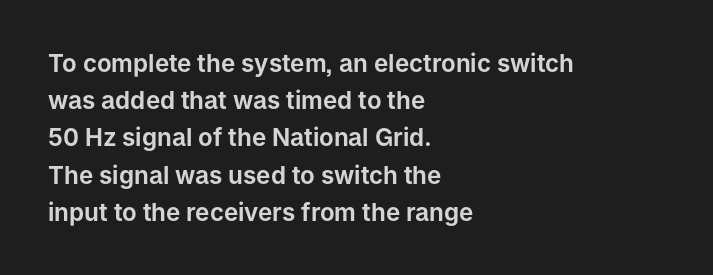
Q: Is the text italic (slanted)? A: No, it is upright.
Q: Is the text underlined? A: No.
Q: How is the paragraph aligned? A: Left-aligned.
Q: Is the spacing between letters normal or unusually wide? A: Normal.
Q: Is the spacing between lines tight, normal or loose? A: Normal.
